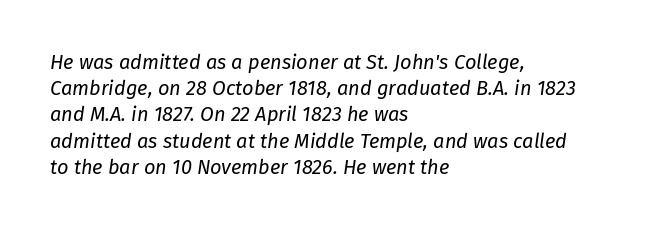
The image shows 20 px text type, italic (leaning right); set left-aligned, normal line spacing (1.31x), normal letter spacing, not underlined.
